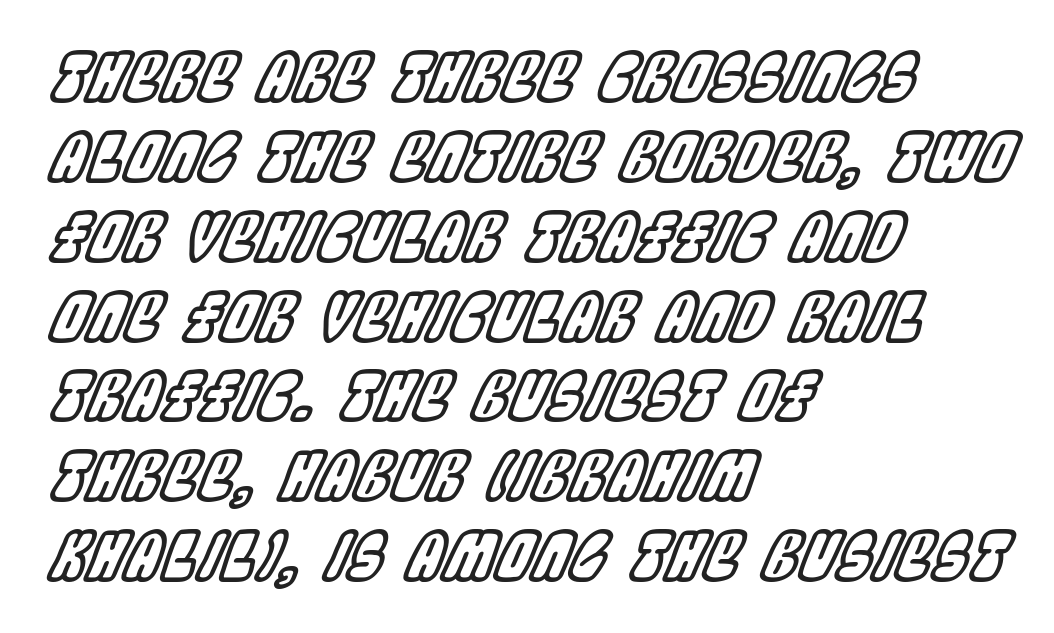
{"italic": "yes", "lean": "right", "slant_degrees": 22, "width": "condensed", "x_height": "large", "monospaced": "no", "underline": "no", "align": "left", "line_spacing_ratio": 1.21, "letter_spacing": "normal", "letter_spacing_em": 0.0, "glyph_px": 66}
